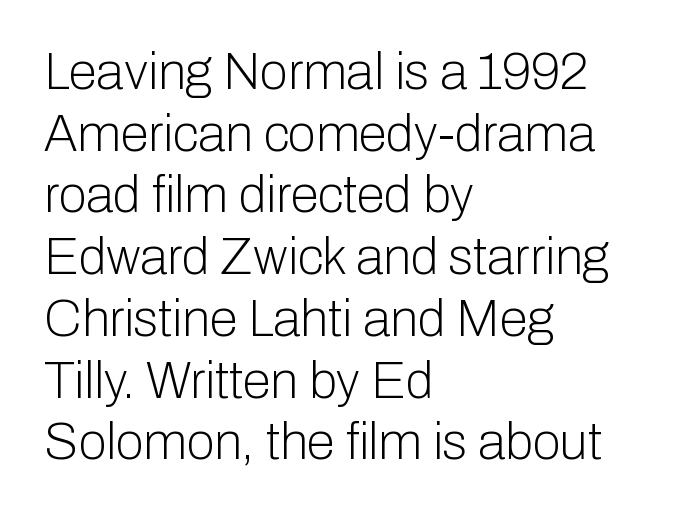
Q: Is the text bold? A: No.
Q: Is the text italic (slanted)? A: No, it is upright.
Q: Is the typeface a serif or a sans-serif typeface? A: Sans-serif.
Q: Is the text underlined? A: No.
Q: How is the paragraph aligned? A: Left-aligned.
Q: Is the spacing between letters normal or unusually wide? A: Normal.
Q: Width (condensed, normal, or wide)? A: Normal.
Q: Stroke contrast? A: Low.
Q: x-height? A: Medium.
Q: Monospaced? A: No.
